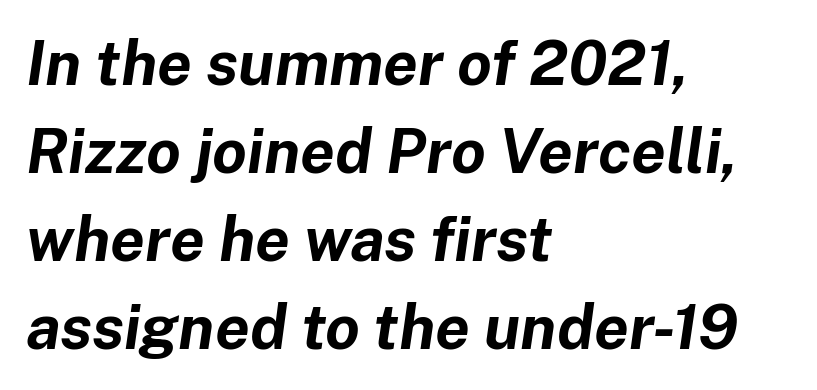
Q: Is the text bold? A: Yes.
Q: Is the text italic (slanted)? A: Yes, it leans right by about 8 degrees.
Q: Is the text underlined? A: No.
Q: How is the paragraph aligned? A: Left-aligned.
Q: Is the spacing between letters normal or unusually wide? A: Normal.
Q: Is the spacing between lines tight, normal or loose? A: Normal.
Q: Width (condensed, normal, or wide)? A: Normal.
Q: Stroke contrast? A: Low.
Q: x-height? A: Medium.
Q: Monospaced? A: No.
